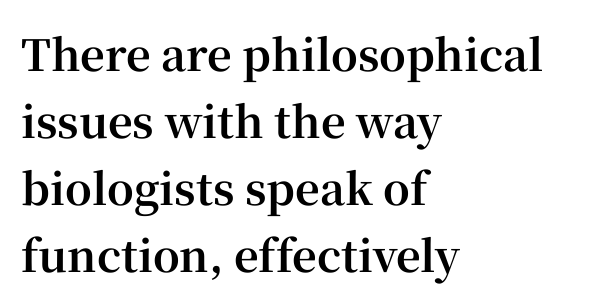
Q: Is the text bold? A: Yes.
Q: Is the text italic (slanted)? A: No, it is upright.
Q: Is the typeface a serif or a sans-serif typeface? A: Serif.
Q: Is the text underlined? A: No.
Q: How is the paragraph aligned? A: Left-aligned.
Q: Is the spacing between letters normal or unusually wide? A: Normal.
Q: Is the spacing between lines tight, normal or loose? A: Normal.
Q: Width (condensed, normal, or wide)? A: Normal.
Q: Stroke contrast? A: High.
Q: x-height? A: Medium.
Q: Monospaced? A: No.
